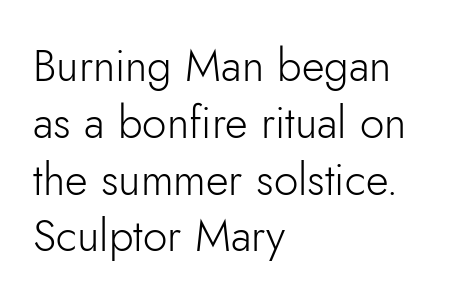
These lines are set flush left with a ragged right edge. Quick note: interline space is typical. Tall strokes in this sample are plumb rather than angled. Any mark beneath the type? The region is blank.
